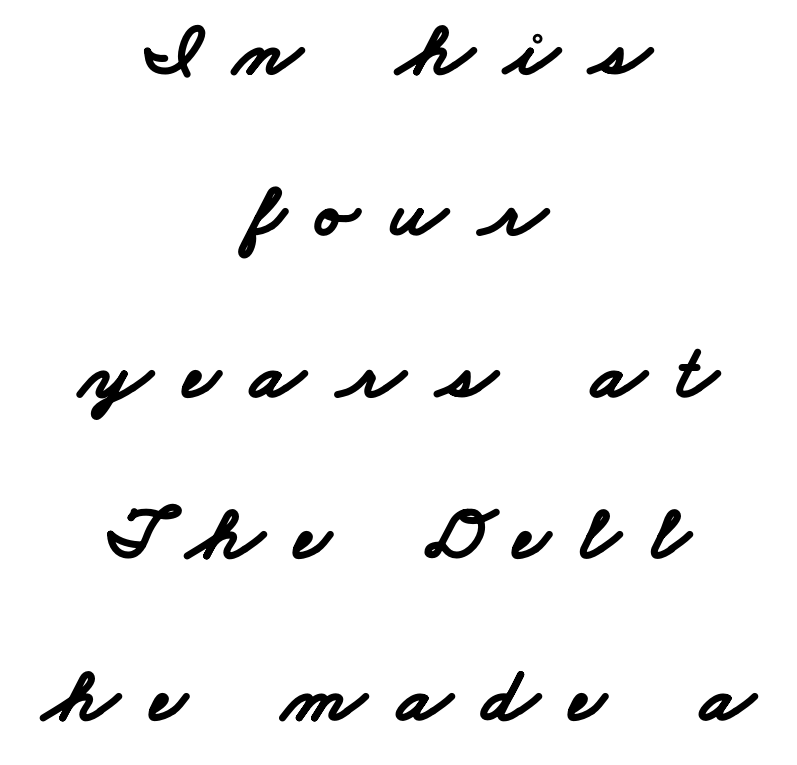
{"serif": "no", "bold": "yes", "weight": "bold", "width": "wide", "stroke_contrast": "low", "x_height": "small", "monospaced": "no", "underline": "no", "align": "center", "line_spacing": "loose", "line_spacing_ratio": 2.07, "letter_spacing": "wide", "letter_spacing_em": 0.41, "glyph_px": 78}
